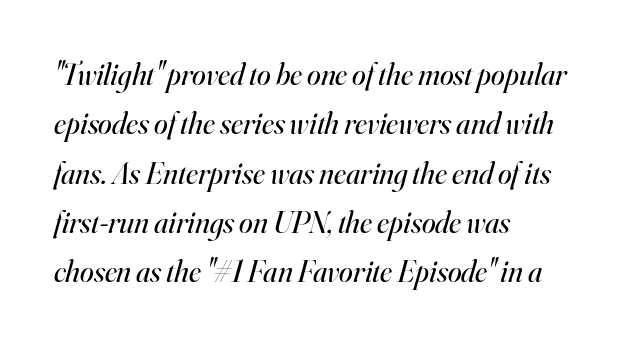
The image shows 31 px regular-weight serif type, italic (leaning right); set left-aligned, normal line spacing (1.59x), normal letter spacing, not underlined; high stroke contrast and a small x-height.
